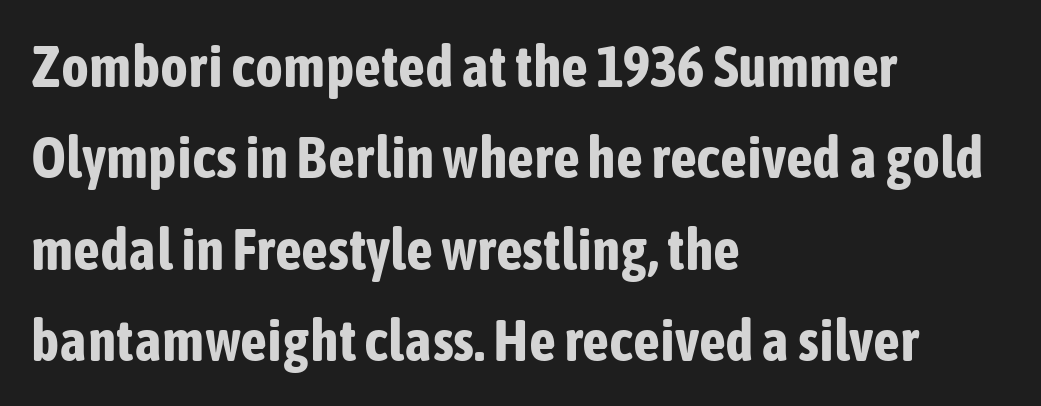
Q: Is the text bold? A: Yes.
Q: Is the text italic (slanted)? A: No, it is upright.
Q: Is the typeface a serif or a sans-serif typeface? A: Sans-serif.
Q: Is the text underlined? A: No.
Q: How is the paragraph aligned? A: Left-aligned.
Q: Is the spacing between letters normal or unusually wide? A: Normal.
Q: Is the spacing between lines tight, normal or loose? A: Normal.
Q: Width (condensed, normal, or wide)? A: Condensed.
Q: Stroke contrast? A: Low.
Q: x-height? A: Medium.
Q: Monospaced? A: No.
